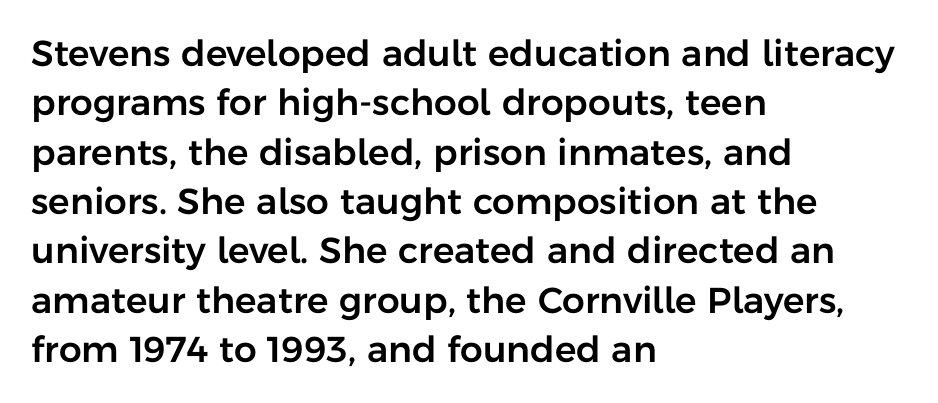
The image shows 36 px sans-serif type, upright; set left-aligned, normal line spacing (1.37x), normal letter spacing, not underlined; low stroke contrast and a medium x-height.
